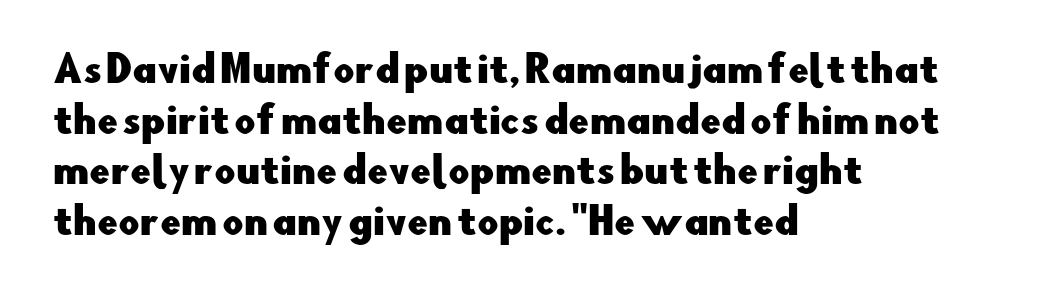
The image shows 37 px sans-serif type, upright; set left-aligned, normal line spacing (1.37x), normal letter spacing, not underlined; low stroke contrast and a small x-height.
